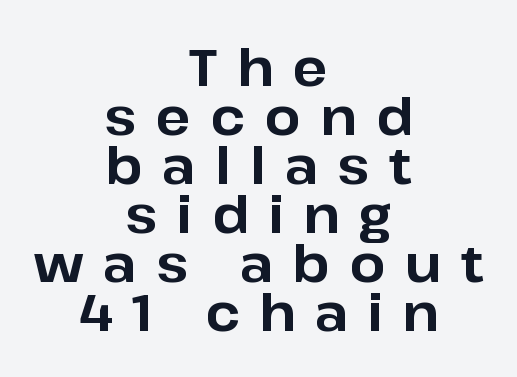
Q: Is the text bold? A: Yes.
Q: Is the text italic (slanted)? A: No, it is upright.
Q: Is the typeface a serif or a sans-serif typeface? A: Sans-serif.
Q: Is the text underlined? A: No.
Q: How is the paragraph aligned? A: Centered.
Q: Is the spacing between letters normal or unusually wide? A: Unusually wide.
Q: Is the spacing between lines tight, normal or loose? A: Tight.
Q: Width (condensed, normal, or wide)? A: Normal.
Q: Stroke contrast? A: Low.
Q: x-height? A: Medium.
Q: Monospaced? A: No.
